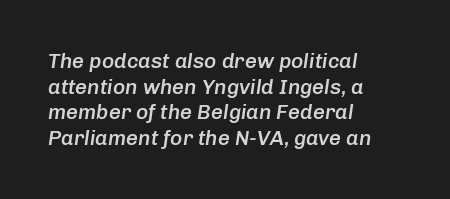
The words here are not underlined. Semibold letterforms, between regular and bold. Spacing between characters is what you'd get straight out of the box. Slant detected: the letters are inclined.
